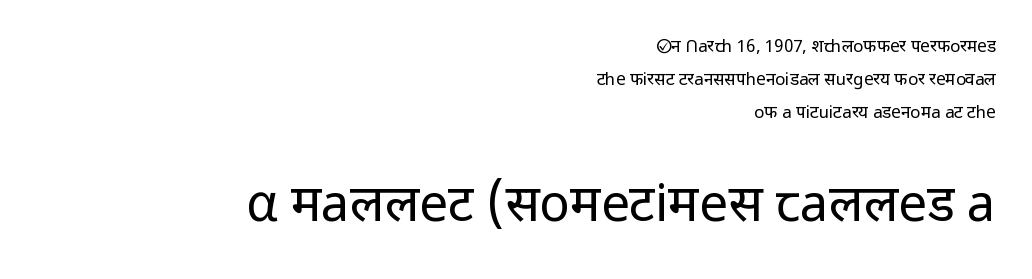
This sample is right-justified, so line beginnings fall wherever the words allow. Typographically, this falls in the sans-serif category. The designer dialed line spacing up above the default. Check under the words: just untouched page. Summary of weight: not heavy and not bold. Between one letter and the next there's only the usual sliver of space.
